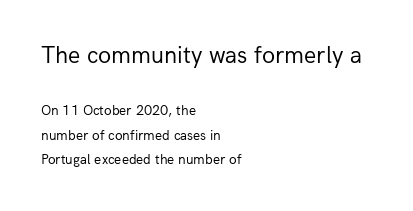
{"italic": "no", "bold": "no", "underline": "no", "align": "left", "line_spacing_ratio": 1.75, "letter_spacing": "normal", "letter_spacing_em": 0.0, "larger_block": "first", "size_ratio": 1.71, "glyph_px": 24}
